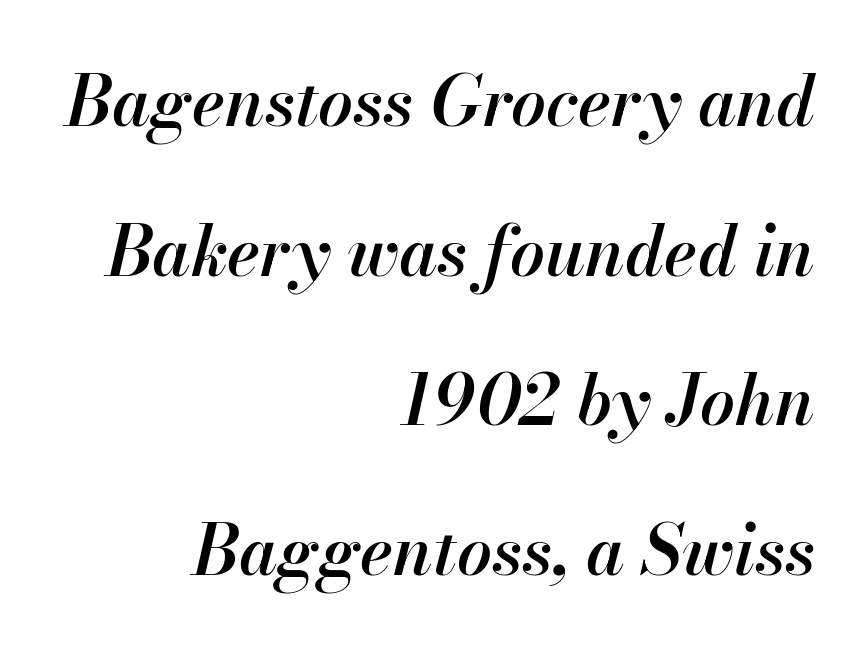
The image shows 69 px semibold type, italic (leaning right); set right-aligned, loose line spacing (2.17x), normal letter spacing, not underlined; high stroke contrast and a small x-height.
